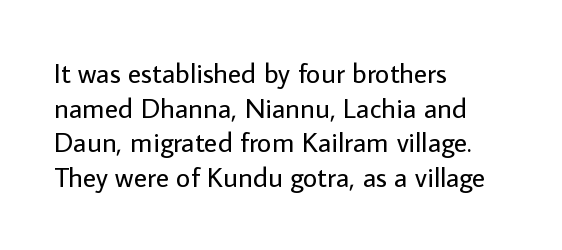
Q: Is the text bold? A: No.
Q: Is the text italic (slanted)? A: No, it is upright.
Q: Is the typeface a serif or a sans-serif typeface? A: Sans-serif.
Q: Is the text underlined? A: No.
Q: How is the paragraph aligned? A: Left-aligned.
Q: Is the spacing between letters normal or unusually wide? A: Normal.
Q: Width (condensed, normal, or wide)? A: Normal.
Q: Stroke contrast? A: Low.
Q: x-height? A: Medium.
Q: Monospaced? A: No.
